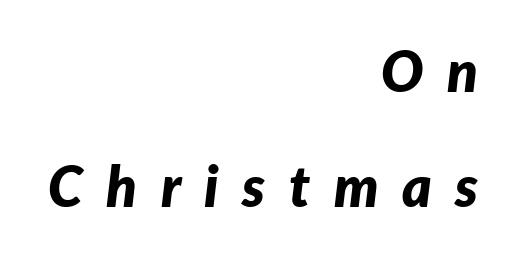
The image shows 56 px bold type, italic (leaning right); set right-aligned, loose line spacing (2.05x), unusually wide letter spacing (+0.42 em), not underlined; low stroke contrast and a medium x-height.
